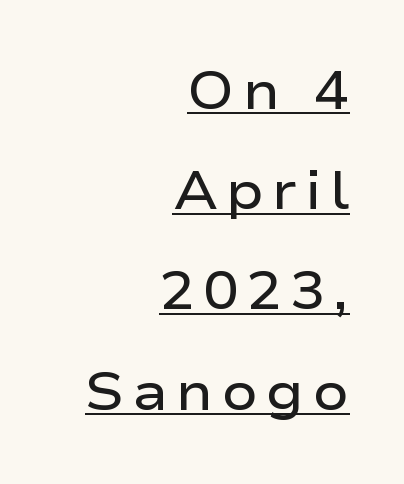
Q: Is the text bold? A: Semi-bold.
Q: Is the text italic (slanted)? A: No, it is upright.
Q: Is the typeface a serif or a sans-serif typeface? A: Sans-serif.
Q: Is the text underlined? A: Yes.
Q: How is the paragraph aligned? A: Right-aligned.
Q: Width (condensed, normal, or wide)? A: Wide.
Q: Stroke contrast? A: Low.
Q: x-height? A: Medium.
Q: Monospaced? A: No.
